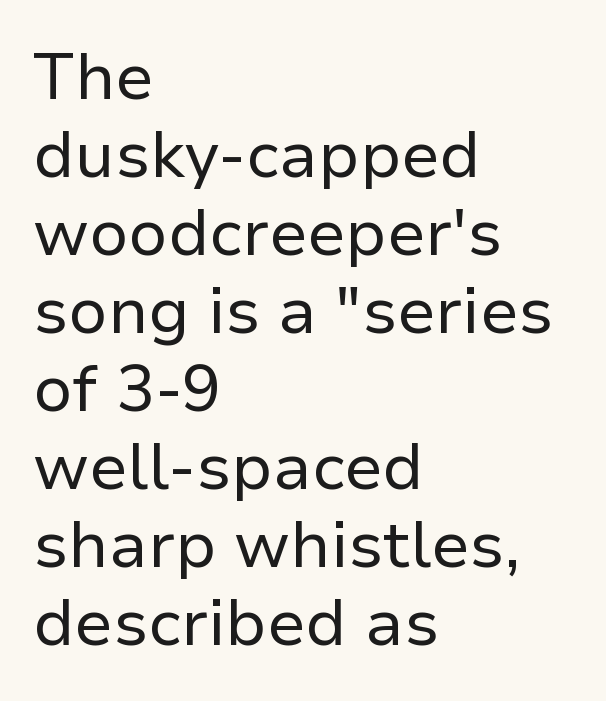
Q: Is the text bold? A: No.
Q: Is the text italic (slanted)? A: No, it is upright.
Q: Is the typeface a serif or a sans-serif typeface? A: Sans-serif.
Q: Is the text underlined? A: No.
Q: How is the paragraph aligned? A: Left-aligned.
Q: Is the spacing between letters normal or unusually wide? A: Normal.
Q: Width (condensed, normal, or wide)? A: Normal.
Q: Stroke contrast? A: Low.
Q: x-height? A: Medium.
Q: Monospaced? A: No.
